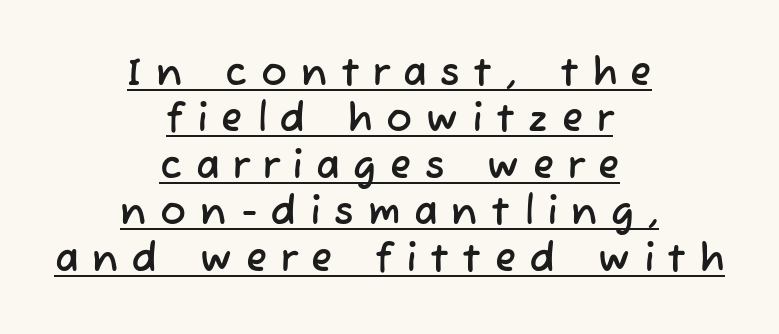
Q: Is the typeface a serif or a sans-serif typeface? A: Sans-serif.
Q: Is the text underlined? A: Yes.
Q: How is the paragraph aligned? A: Centered.
Q: Is the spacing between letters normal or unusually wide? A: Unusually wide.
Q: Width (condensed, normal, or wide)? A: Normal.
Q: Stroke contrast? A: Low.
Q: x-height? A: Medium.
Q: Monospaced? A: No.
